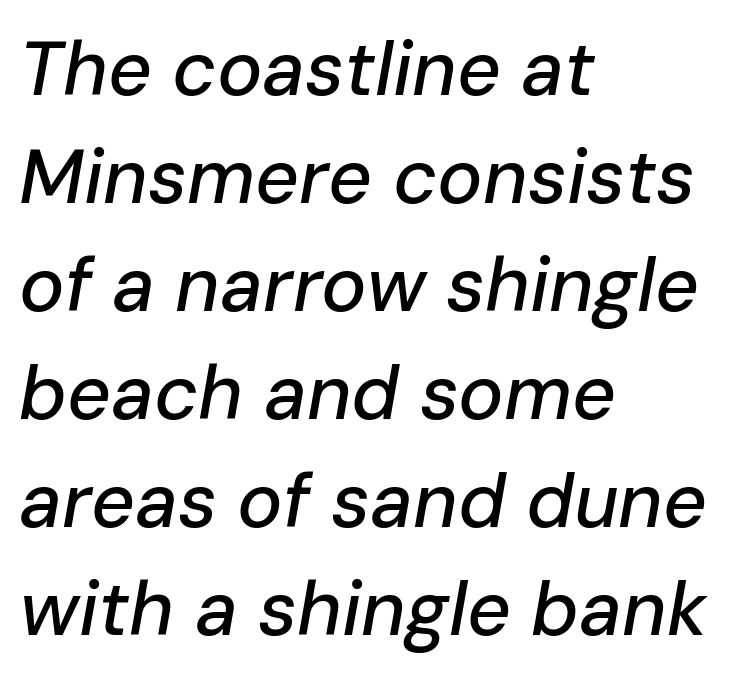
{"italic": "yes", "lean": "right", "slant_degrees": 10, "width": "normal", "stroke_contrast": "low", "x_height": "medium", "monospaced": "no", "underline": "no", "align": "left", "line_spacing": "normal", "line_spacing_ratio": 1.42, "letter_spacing": "normal", "letter_spacing_em": 0.0, "glyph_px": 76}
